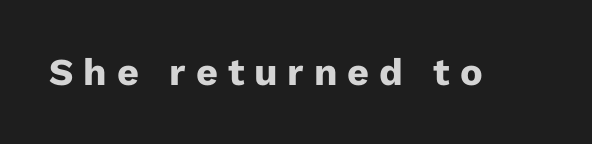
The image shows 38 px heavy sans-serif type, upright; set unusually wide letter spacing (+0.26 em), not underlined; low stroke contrast and a medium x-height.
